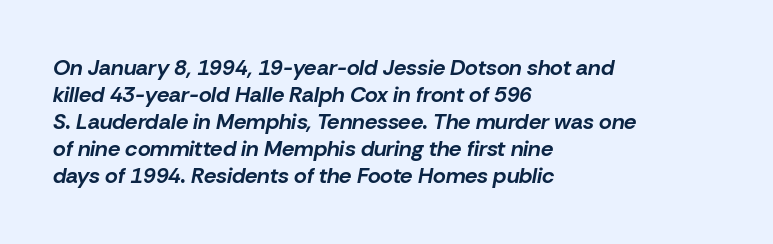
The image shows 22 px bold type, italic (leaning right); set left-aligned, line spacing 1.23x, normal letter spacing, not underlined.
